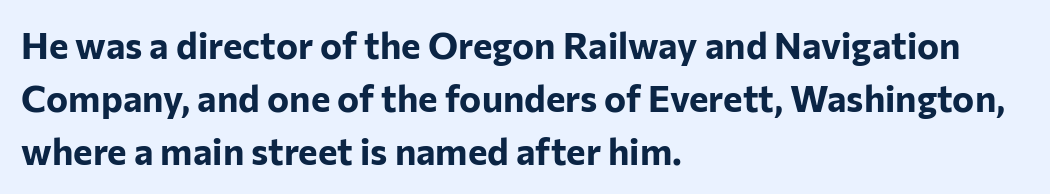
The image shows 37 px bold sans-serif type, upright; set left-aligned, normal line spacing (1.43x), normal letter spacing, not underlined; low stroke contrast and a medium x-height.
